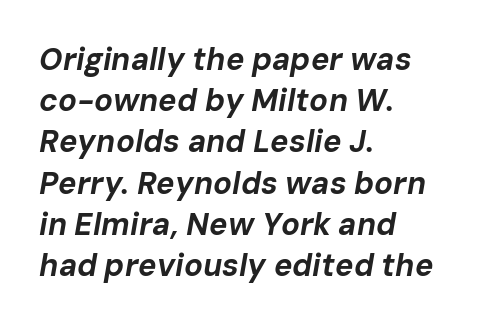
Q: Is the text bold? A: Yes.
Q: Is the text italic (slanted)? A: Yes, it leans right by about 10 degrees.
Q: Is the text underlined? A: No.
Q: How is the paragraph aligned? A: Left-aligned.
Q: Is the spacing between letters normal or unusually wide? A: Normal.
Q: Is the spacing between lines tight, normal or loose? A: Normal.
Q: Width (condensed, normal, or wide)? A: Normal.
Q: Stroke contrast? A: Low.
Q: x-height? A: Medium.
Q: Monospaced? A: No.
